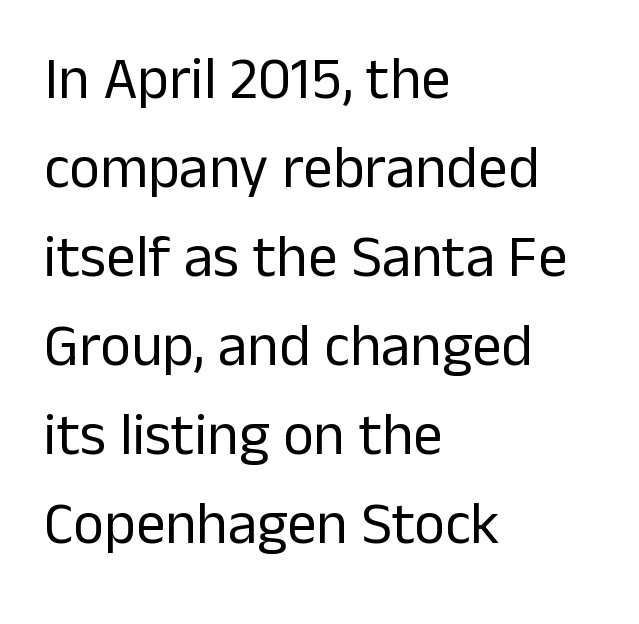
{"serif": "no", "italic": "no", "bold": "no", "weight": "regular", "width": "normal", "stroke_contrast": "low", "x_height": "medium", "monospaced": "no", "underline": "no", "align": "left", "line_spacing": "normal", "line_spacing_ratio": 1.51, "letter_spacing": "normal", "letter_spacing_em": 0.0, "glyph_px": 59}
